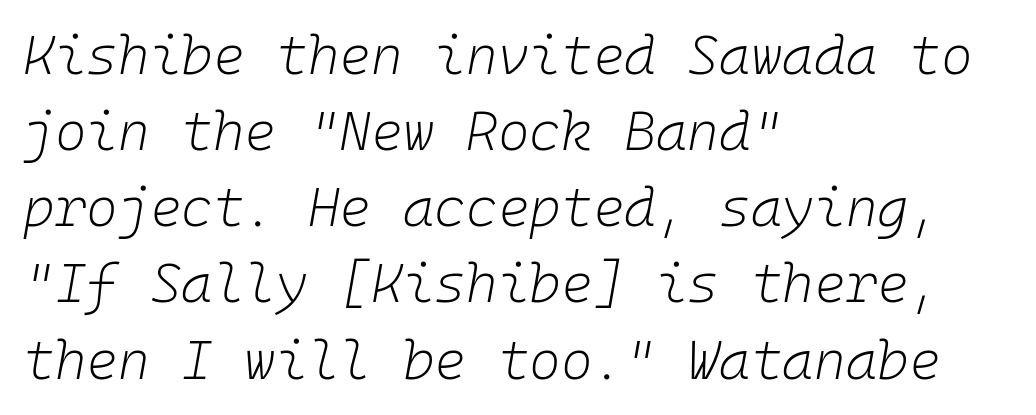
This sample uses an oblique cut, with every glyph tilted off the vertical. How are the letters spaced? Ordinarily, with no added tracking. Teacher's note: observe the even left margin — that is flush-left alignment. Each letter, wide or thin by design, is forced into the same width here.
